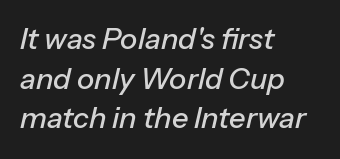
Anything drawn beneath the words? Only blank space. The passage shown stacks its lines at a standard gap. Posture: slanted. Do the characters align in a grid? No, the font is proportional.
